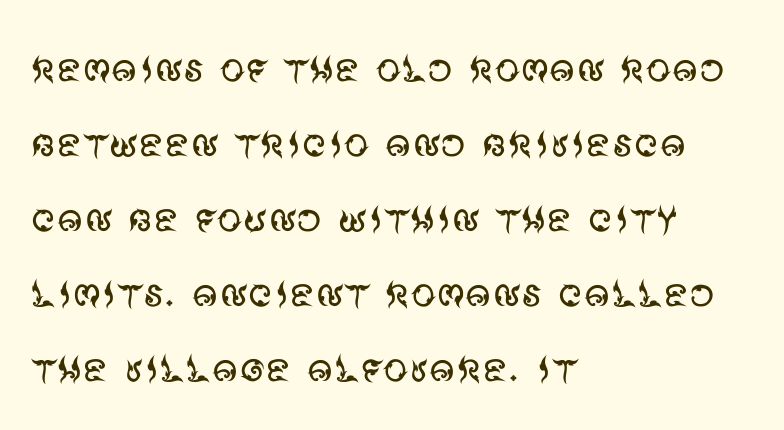
Heft: none added — not bold. Nope, no serifs anywhere on these letters. Descenders are the only things crossing below the line. Here the designer chose a conventional face with non-uniform glyph widths.
